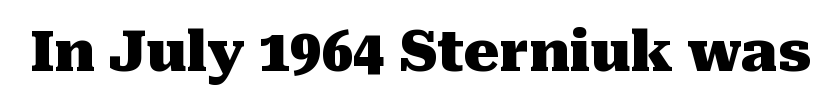
The foot of each line stays bare and open. Type style note: has serifs. The typography opts for an upright posture over an oblique one. Students, note that the glyphs here touch the page at normal intervals. A full-strength bold gives these letters their thick strokes. Spacing verdict: proportional, widths tailored to each character.
